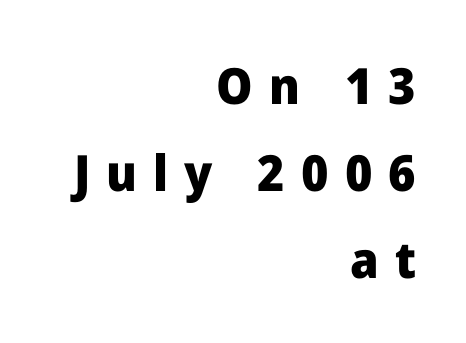
Q: Is the text bold? A: Yes.
Q: Is the text italic (slanted)? A: No, it is upright.
Q: Is the typeface a serif or a sans-serif typeface? A: Sans-serif.
Q: Is the text underlined? A: No.
Q: How is the paragraph aligned? A: Right-aligned.
Q: Is the spacing between letters normal or unusually wide? A: Unusually wide.
Q: Width (condensed, normal, or wide)? A: Normal.
Q: Stroke contrast? A: Low.
Q: x-height? A: Medium.
Q: Monospaced? A: No.
